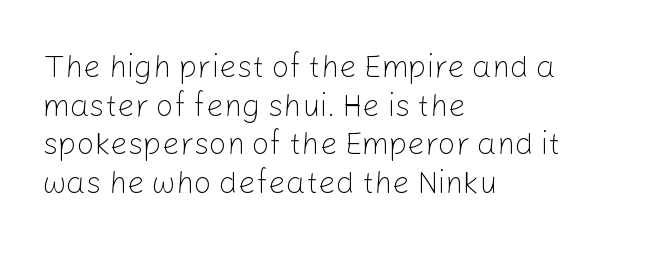
{"serif": "no", "italic": "no", "bold": "no", "weight": "light", "width": "normal", "stroke_contrast": "low", "x_height": "medium", "monospaced": "no", "underline": "no", "align": "left", "line_spacing": "normal", "line_spacing_ratio": 1.25, "letter_spacing": "normal", "letter_spacing_em": 0.0, "glyph_px": 31}
